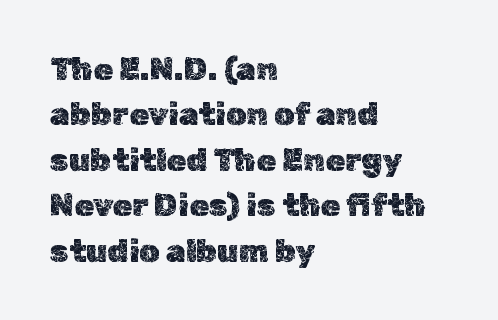
Q: Is the text italic (slanted)? A: No, it is upright.
Q: Is the text underlined? A: No.
Q: How is the paragraph aligned? A: Left-aligned.
Q: Is the spacing between letters normal or unusually wide? A: Normal.
Q: Is the spacing between lines tight, normal or loose? A: Normal.
Q: Width (condensed, normal, or wide)? A: Normal.
Q: x-height? A: Medium.
Q: Monospaced? A: No.
